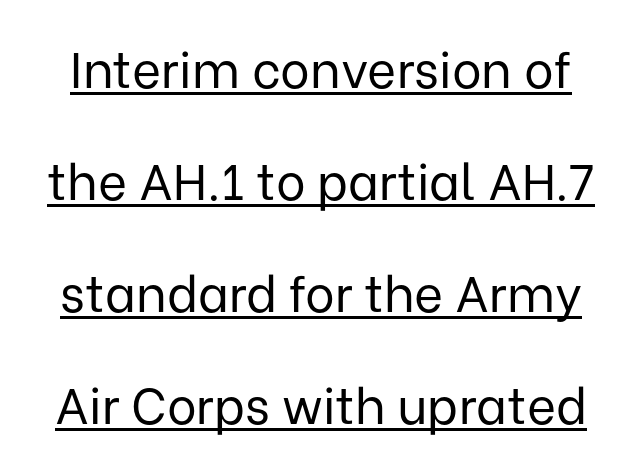
Q: Is the text bold? A: No.
Q: Is the text italic (slanted)? A: No, it is upright.
Q: Is the typeface a serif or a sans-serif typeface? A: Sans-serif.
Q: Is the text underlined? A: Yes.
Q: Is the spacing between letters normal or unusually wide? A: Normal.
Q: Is the spacing between lines tight, normal or loose? A: Loose.
Q: Width (condensed, normal, or wide)? A: Normal.
Q: Stroke contrast? A: Low.
Q: x-height? A: Medium.
Q: Monospaced? A: No.
